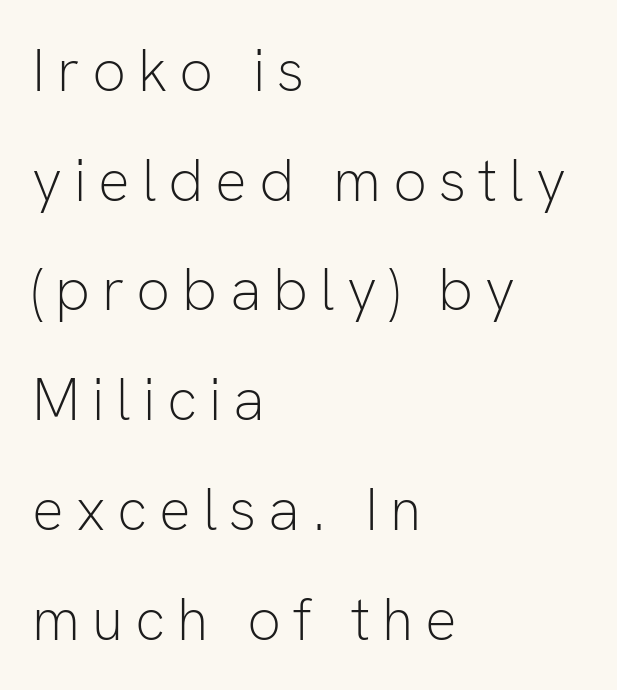
The image shows 59 px light sans-serif type, upright; set left-aligned, line spacing 1.86x, unusually wide letter spacing (+0.2 em), not underlined; low stroke contrast and a medium x-height.
